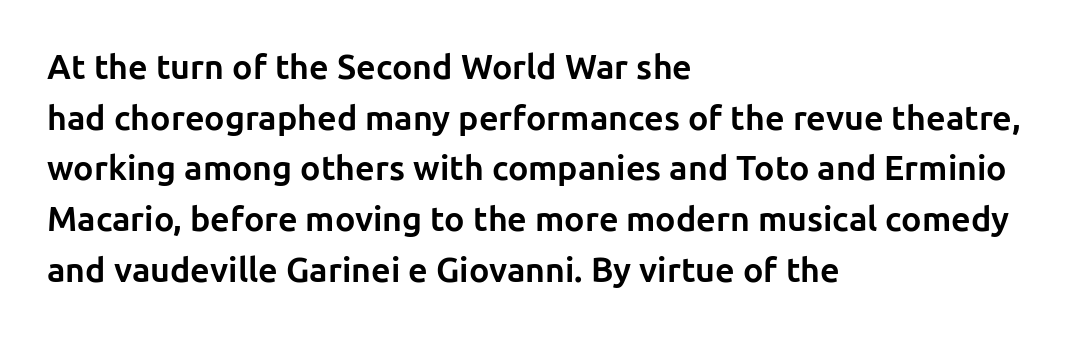
{"serif": "no", "italic": "no", "bold": "yes", "weight": "bold", "width": "normal", "stroke_contrast": "low", "x_height": "medium", "monospaced": "no", "underline": "no", "align": "left", "line_spacing": "normal", "line_spacing_ratio": 1.49, "letter_spacing": "normal", "letter_spacing_em": 0.0, "glyph_px": 34}
